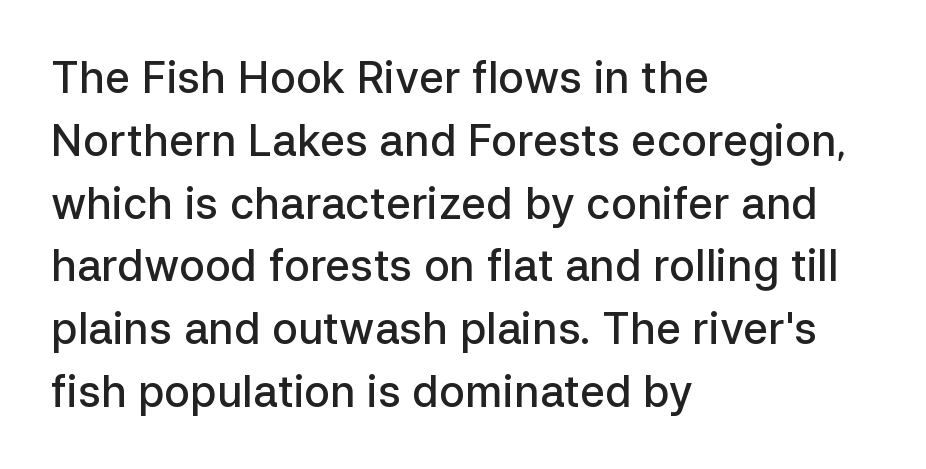
{"serif": "no", "italic": "no", "bold": "semi", "weight": "semibold", "width": "normal", "stroke_contrast": "low", "x_height": "medium", "monospaced": "no", "underline": "no", "align": "left", "line_spacing": "normal", "line_spacing_ratio": 1.46, "letter_spacing": "normal", "letter_spacing_em": 0.0, "glyph_px": 43}
